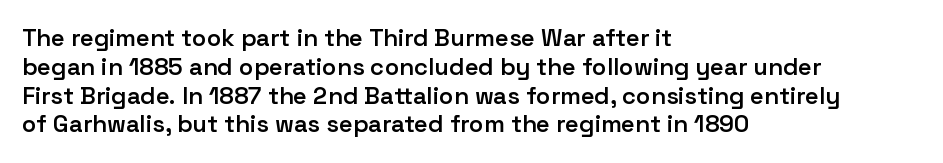
The image shows 24 px text type, upright; set left-aligned, line spacing 1.2x, normal letter spacing, not underlined.
